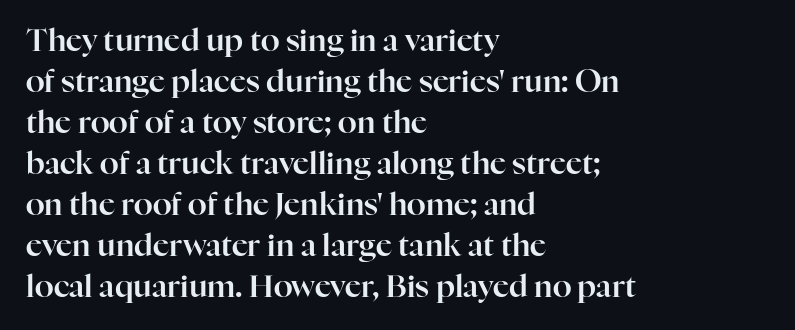
Q: Is the text italic (slanted)? A: No, it is upright.
Q: Is the typeface a serif or a sans-serif typeface? A: Serif.
Q: Is the text underlined? A: No.
Q: How is the paragraph aligned? A: Left-aligned.
Q: Is the spacing between letters normal or unusually wide? A: Normal.
Q: Is the spacing between lines tight, normal or loose? A: Normal.
Q: Width (condensed, normal, or wide)? A: Normal.
Q: Stroke contrast? A: High.
Q: x-height? A: Medium.
Q: Monospaced? A: No.
